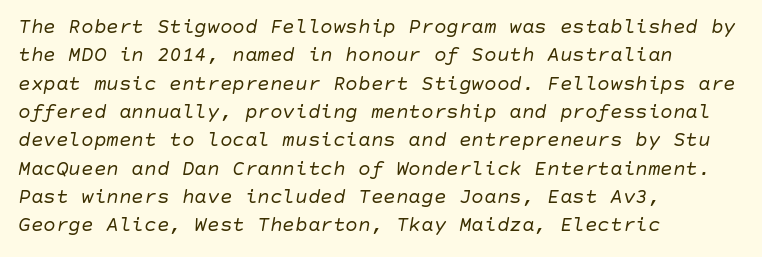
The image shows 21 px text type, italic (leaning right); set left-aligned, normal line spacing (1.35x), normal letter spacing, not underlined.
